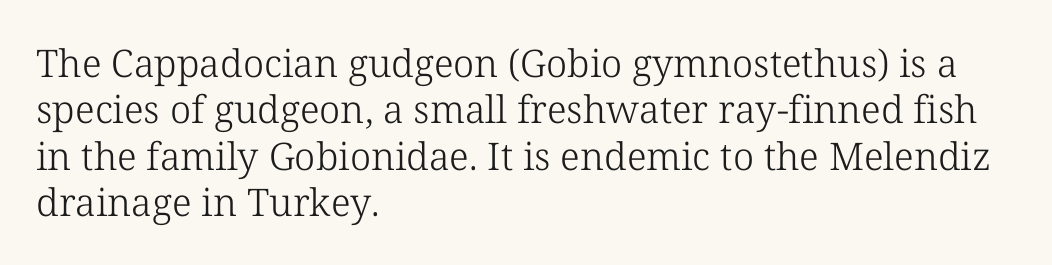
Q: Is the text bold? A: No.
Q: Is the text italic (slanted)? A: No, it is upright.
Q: Is the typeface a serif or a sans-serif typeface? A: Serif.
Q: Is the text underlined? A: No.
Q: How is the paragraph aligned? A: Left-aligned.
Q: Is the spacing between letters normal or unusually wide? A: Normal.
Q: Width (condensed, normal, or wide)? A: Normal.
Q: Stroke contrast? A: Low.
Q: x-height? A: Medium.
Q: Monospaced? A: No.
